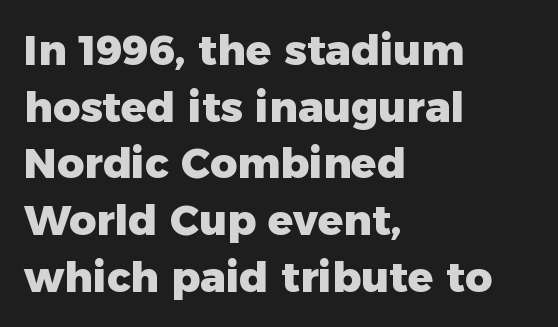
The letters advance in unequal steps, a hallmark of proportional type. The line texture is even and compact thanks to regular tracking. If you measured baseline to baseline, you'd find a middling distance. It's the straight-up-and-down kind of type. I'd describe the lettering as bold — thick and assertive. The space beneath each line is pristine and unruled.
